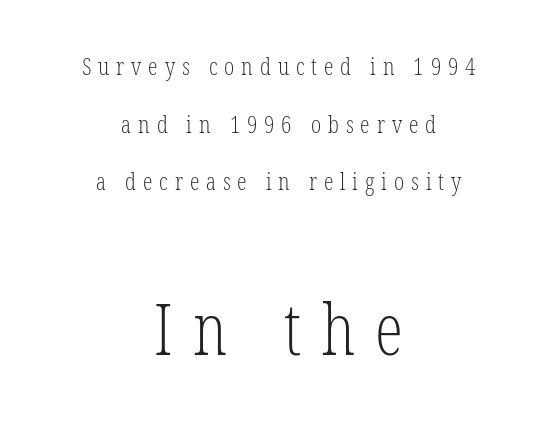
Q: Is the text bold? A: No.
Q: Is the text italic (slanted)? A: No, it is upright.
Q: Is the typeface a serif or a sans-serif typeface? A: Serif.
Q: Is the text underlined? A: No.
Q: How is the paragraph aligned? A: Centered.
Q: Is the spacing between letters normal or unusually wide? A: Unusually wide.
Q: Is the spacing between lines tight, normal or loose? A: Loose.
Q: Which block of text is set in a larger size, the first (top) or the second (bottom)? A: The second (bottom) one.
Q: Width (condensed, normal, or wide)? A: Condensed.
Q: Stroke contrast? A: Low.
Q: x-height? A: Medium.
Q: Monospaced? A: No.
